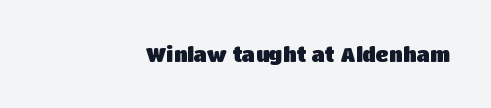
Q: Is the text bold? A: Yes.
Q: Is the text italic (slanted)? A: No, it is upright.
Q: Is the text underlined? A: No.
Q: How is the paragraph aligned? A: Right-aligned.
Q: Is the spacing between letters normal or unusually wide? A: Normal.
